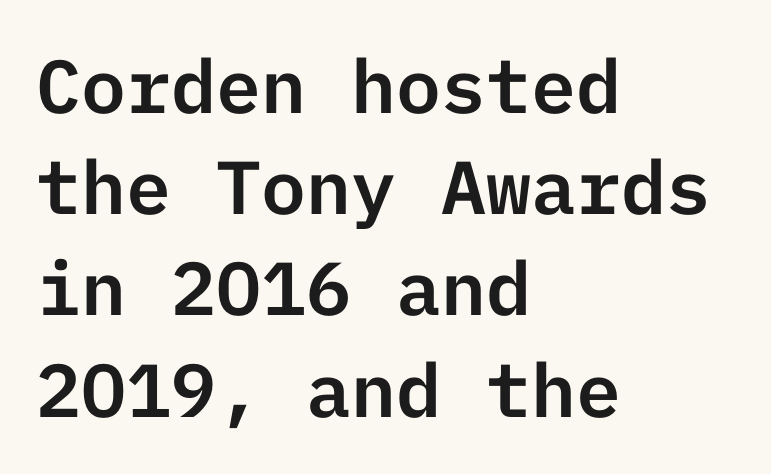
Q: Is the text italic (slanted)? A: No, it is upright.
Q: Is the typeface a serif or a sans-serif typeface? A: Sans-serif.
Q: Is the text underlined? A: No.
Q: How is the paragraph aligned? A: Left-aligned.
Q: Is the spacing between letters normal or unusually wide? A: Normal.
Q: Is the spacing between lines tight, normal or loose? A: Normal.
Q: Width (condensed, normal, or wide)? A: Normal.
Q: Stroke contrast? A: Low.
Q: x-height? A: Medium.
